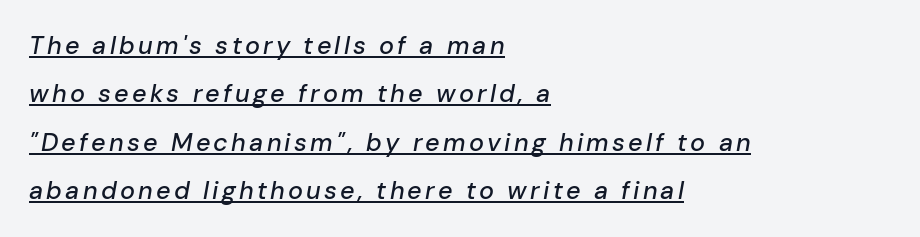
Summary of vertical rhythm: relaxed, with wide interline spacing. Would a proofreader flag this as italicized? Yes. Underlined type. Each line starts at the same left margin while the right side varies.
